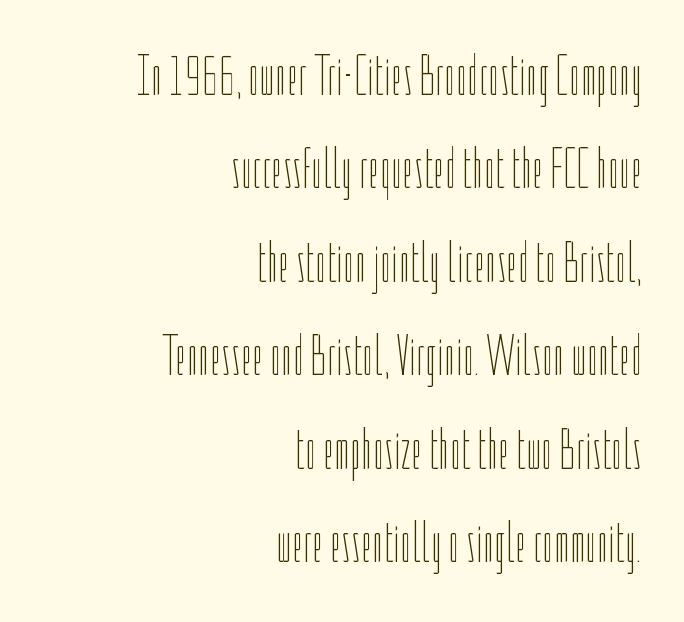
{"italic": "no", "bold": "no", "weight": "thin", "width": "condensed", "stroke_contrast": "low", "x_height": "medium", "monospaced": "no", "underline": "no", "align": "right", "line_spacing": "normal", "line_spacing_ratio": 1.61, "letter_spacing": "normal", "letter_spacing_em": 0.0, "glyph_px": 58}
